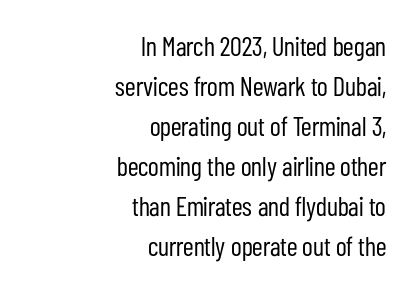
These lines were composed using upright roman letters. Successive baselines arrive at the customary interval. Alignment: flush right. Stems here are at most as thick as an everyday book face. The string is rendered with underlining switched off. Default kerning and tracking; the words read as compact shapes.
